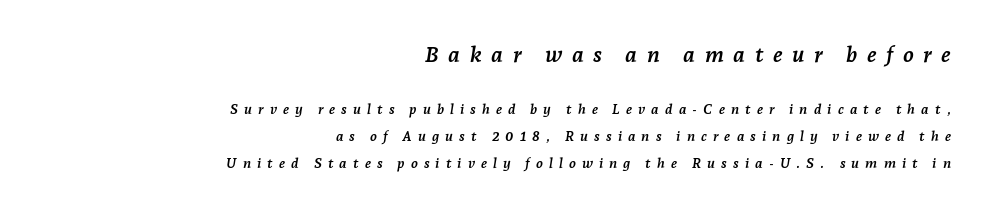
Q: Is the text bold? A: Yes.
Q: Is the text italic (slanted)? A: Yes, it leans right by about 7 degrees.
Q: Is the text underlined? A: No.
Q: How is the paragraph aligned? A: Right-aligned.
Q: Is the spacing between letters normal or unusually wide? A: Unusually wide.
Q: Is the spacing between lines tight, normal or loose? A: Loose.
Q: Which block of text is set in a larger size, the first (top) or the second (bottom)? A: The first (top) one.
